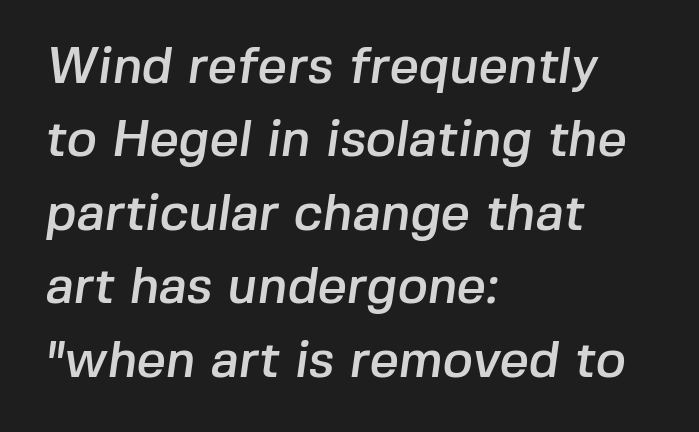
The image shows 51 px sans-serif type; set left-aligned, normal line spacing (1.44x), normal letter spacing, not underlined; low stroke contrast and a medium x-height.
